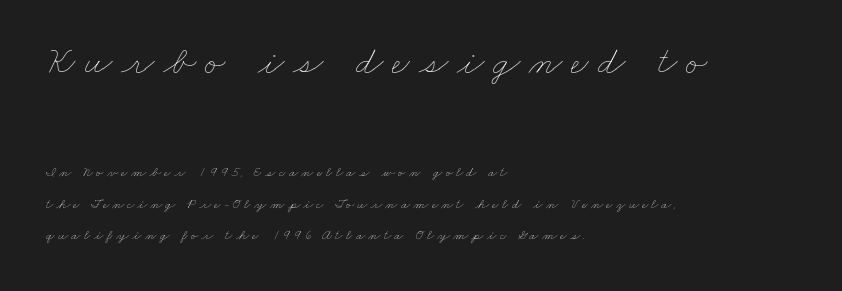
{"bold": "no", "weight": "thin", "width": "wide", "stroke_contrast": "low", "x_height": "small", "monospaced": "no", "underline": "no", "align": "left", "line_spacing": "loose", "line_spacing_ratio": 2.27, "letter_spacing": "wide", "letter_spacing_em": 0.22, "larger_block": "first", "size_ratio": 2.79, "glyph_px": 39}
